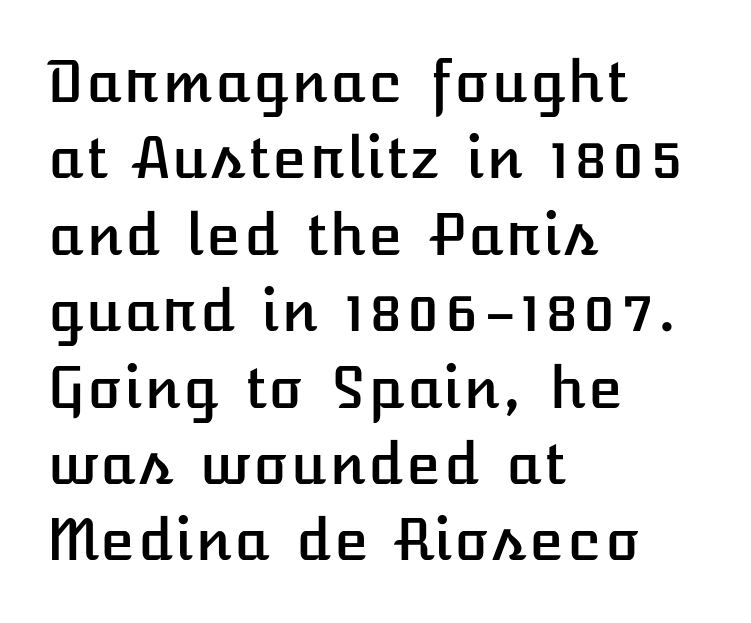
Glance below the letters and you will spot only blank space. Each new line begins a customary step beneath the previous one. Horizontal alignment here is leftward, the default for most running prose. Posture: upright roman.
